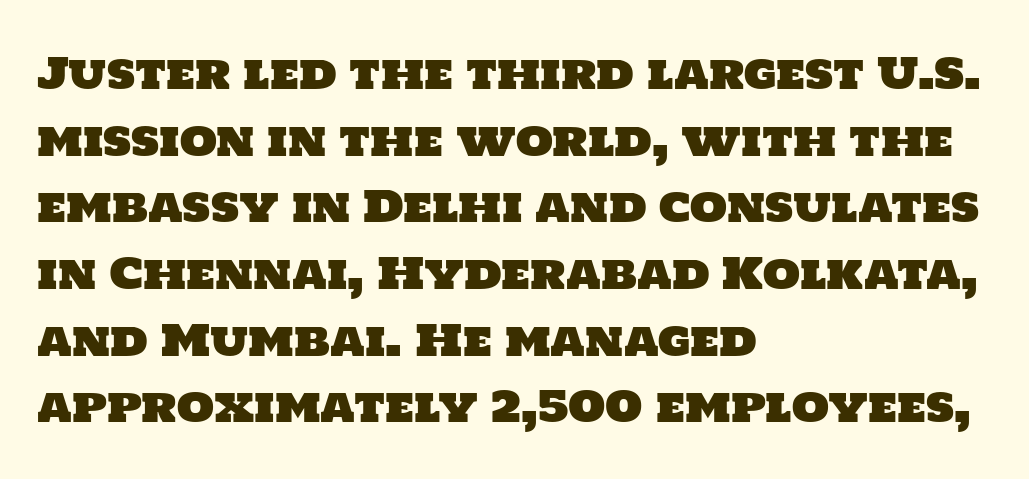
The image shows 43 px sans-serif type; set left-aligned, normal line spacing (1.55x), normal letter spacing, not underlined; low stroke contrast and a large x-height.
